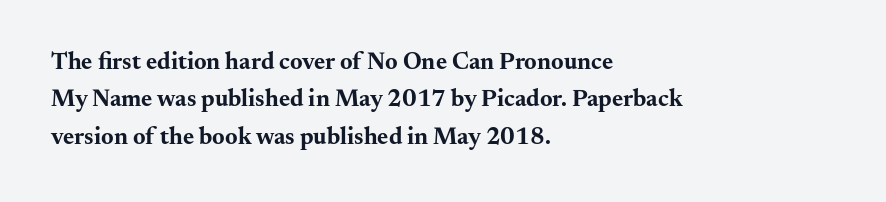
Underline: absent. Strokes here are thick enough to call this a true bold. This block has exactly the height ordinary leading produces. Standard letterfit; no display-style spreading of the glyphs. The lines are quadded left.
